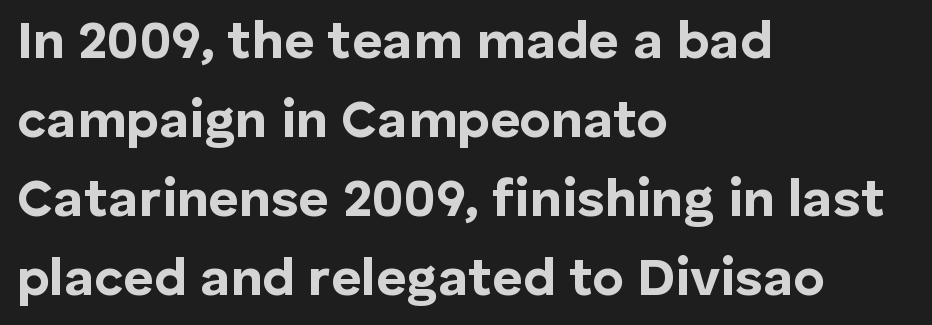
Q: Is the text bold? A: Yes.
Q: Is the text italic (slanted)? A: No, it is upright.
Q: Is the typeface a serif or a sans-serif typeface? A: Sans-serif.
Q: Is the text underlined? A: No.
Q: How is the paragraph aligned? A: Left-aligned.
Q: Is the spacing between letters normal or unusually wide? A: Normal.
Q: Is the spacing between lines tight, normal or loose? A: Normal.
Q: Width (condensed, normal, or wide)? A: Normal.
Q: Stroke contrast? A: Low.
Q: x-height? A: Medium.
Q: Monospaced? A: No.
